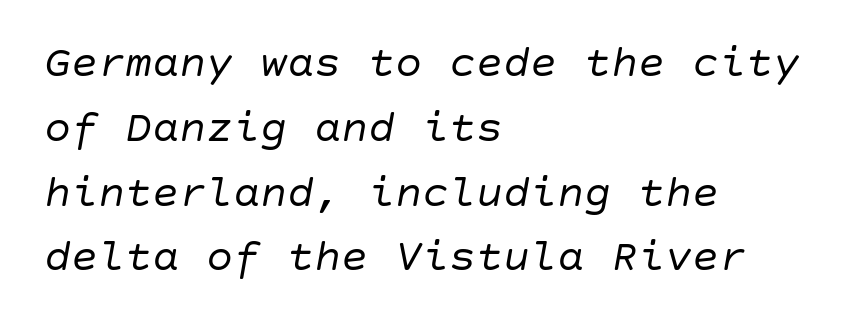
The image shows 45 px regular-weight type, italic (leaning right); set left-aligned, normal line spacing (1.44x), normal letter spacing, not underlined; low stroke contrast and a large x-height.
